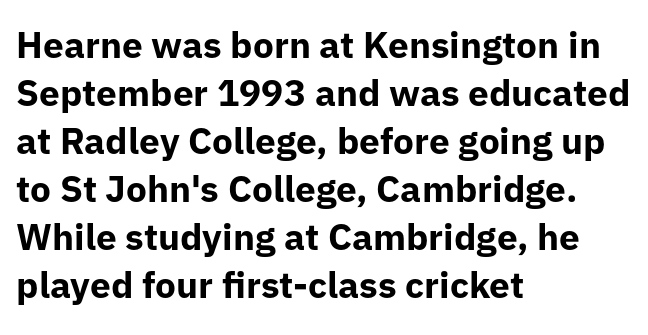
Q: Is the text bold? A: Yes.
Q: Is the text italic (slanted)? A: No, it is upright.
Q: Is the typeface a serif or a sans-serif typeface? A: Sans-serif.
Q: Is the text underlined? A: No.
Q: How is the paragraph aligned? A: Left-aligned.
Q: Is the spacing between letters normal or unusually wide? A: Normal.
Q: Is the spacing between lines tight, normal or loose? A: Normal.
Q: Width (condensed, normal, or wide)? A: Normal.
Q: Stroke contrast? A: Low.
Q: x-height? A: Medium.
Q: Monospaced? A: No.
